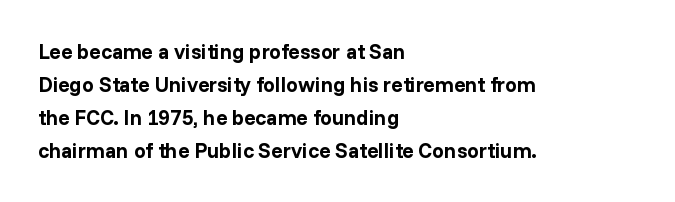
The image shows 21 px bold type, upright; set left-aligned, normal line spacing (1.57x), normal letter spacing, not underlined.
